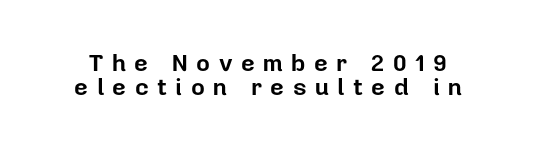
Q: Is the text bold? A: Yes.
Q: Is the text italic (slanted)? A: No, it is upright.
Q: Is the text underlined? A: No.
Q: Is the spacing between letters normal or unusually wide? A: Unusually wide.
Q: Is the spacing between lines tight, normal or loose? A: Tight.
